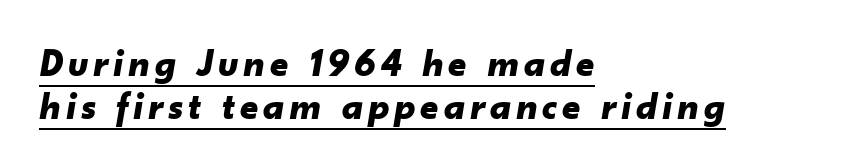
The image shows 39 px bold type, italic (leaning right); set left-aligned, tight line spacing (1.1x), underlined; low stroke contrast and a small x-height.
